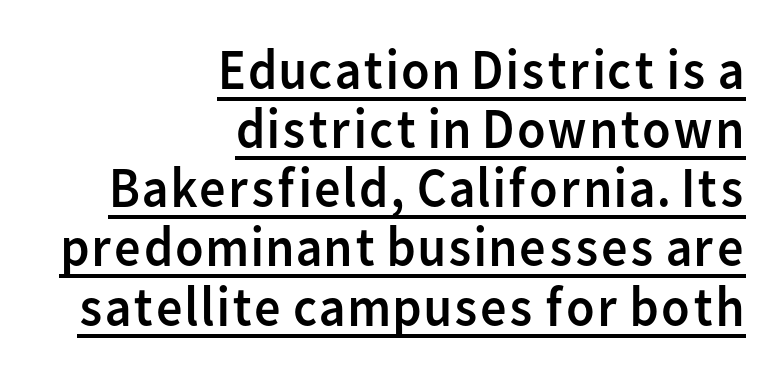
{"serif": "no", "italic": "no", "bold": "no", "weight": "regular", "width": "normal", "stroke_contrast": "low", "x_height": "medium", "monospaced": "no", "underline": "yes", "align": "right", "line_spacing": "tight", "line_spacing_ratio": 1.02, "letter_spacing": "normal", "letter_spacing_em": 0.0, "glyph_px": 58}
